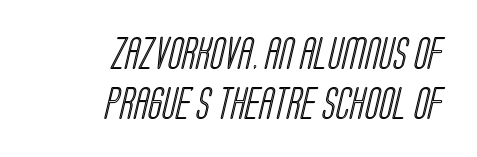
Q: Is the text underlined? A: No.
Q: How is the paragraph aligned? A: Right-aligned.
Q: Is the spacing between letters normal or unusually wide? A: Normal.
Q: Is the spacing between lines tight, normal or loose? A: Normal.
Q: Width (condensed, normal, or wide)? A: Condensed.
Q: x-height? A: Large.
Q: Monospaced? A: No.
